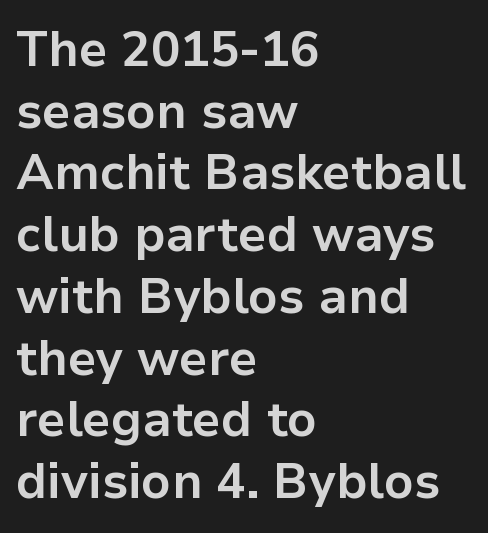
Typeset ragged right — the left edge is the straight one. Letter spacing: default. Reading down the column, the eye jumps a familiar distance to each next line. Note the varied advance widths — an 'i' is clearly narrower than an 'm'.
